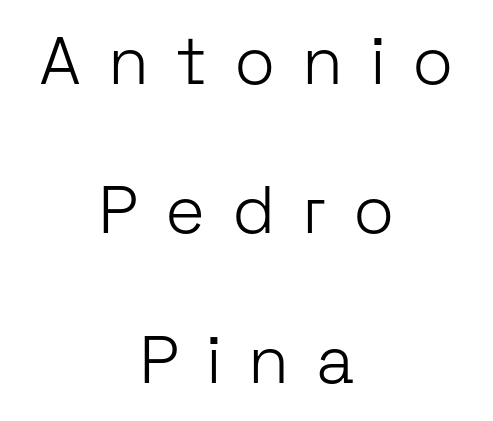
Q: Is the text bold? A: No.
Q: Is the text italic (slanted)? A: No, it is upright.
Q: Is the typeface a serif or a sans-serif typeface? A: Sans-serif.
Q: Is the text underlined? A: No.
Q: How is the paragraph aligned? A: Centered.
Q: Is the spacing between letters normal or unusually wide? A: Unusually wide.
Q: Is the spacing between lines tight, normal or loose? A: Loose.
Q: Width (condensed, normal, or wide)? A: Normal.
Q: Stroke contrast? A: Low.
Q: x-height? A: Medium.
Q: Monospaced? A: No.
